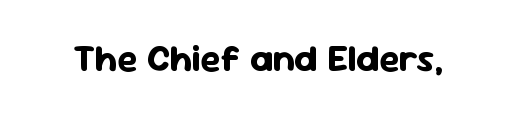
{"serif": "no", "italic": "no", "bold": "yes", "weight": "bold", "width": "normal", "stroke_contrast": "low", "x_height": "medium", "monospaced": "no", "underline": "no", "letter_spacing": "normal", "letter_spacing_em": 0.0, "glyph_px": 38}
